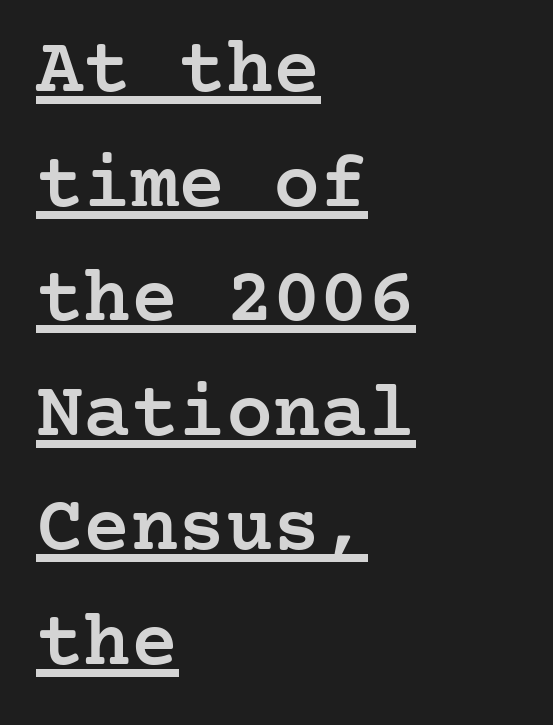
{"serif": "yes", "italic": "no", "bold": "semi", "weight": "semibold", "width": "normal", "stroke_contrast": "low", "x_height": "medium", "underline": "yes", "align": "left", "line_spacing": "normal", "line_spacing_ratio": 1.45, "letter_spacing": "normal", "letter_spacing_em": 0.0, "glyph_px": 79}
